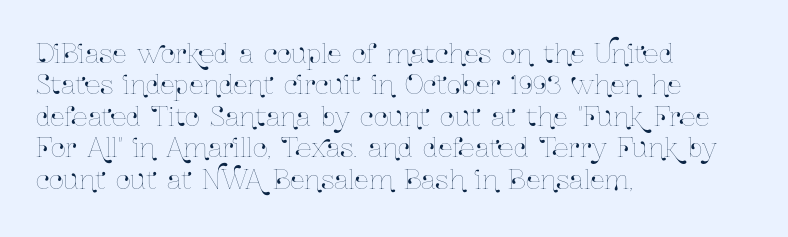
The image shows 26 px text type, upright; set left-aligned, line spacing 1.21x, normal letter spacing, not underlined.
